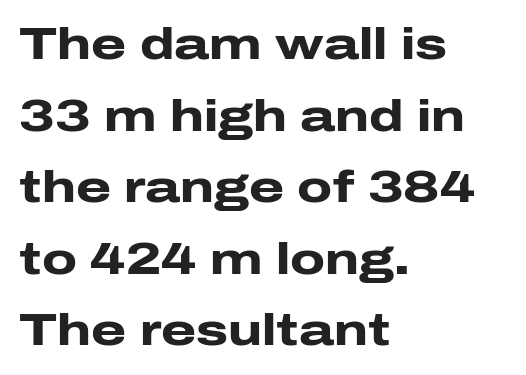
{"serif": "no", "italic": "no", "bold": "yes", "weight": "heavy", "width": "wide", "stroke_contrast": "low", "x_height": "medium", "monospaced": "no", "underline": "no", "align": "left", "line_spacing": "normal", "line_spacing_ratio": 1.59, "letter_spacing": "normal", "letter_spacing_em": 0.0, "glyph_px": 45}
